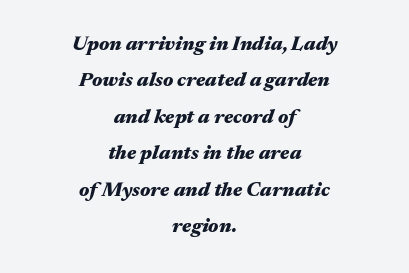
Summary of weight: heavy, a full bold. Clear beneath every line of the passage. Observe the ordinary spacing: letters are neighbours, not strangers. Posture: slanted.
